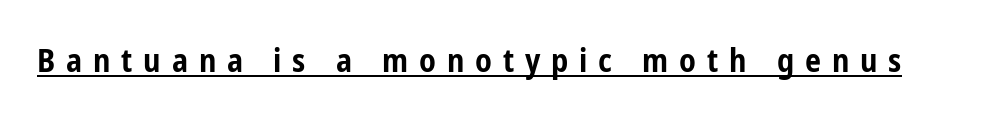
The image shows 32 px bold, condensed sans-serif type, upright; set unusually wide letter spacing (+0.34 em), underlined; low stroke contrast and a medium x-height.
